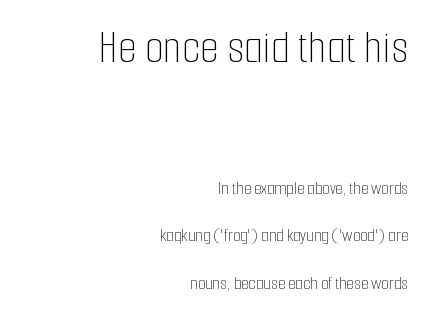
{"italic": "no", "bold": "no", "weight": "thin", "width": "condensed", "stroke_contrast": "low", "x_height": "medium", "monospaced": "no", "underline": "no", "align": "right", "line_spacing": "loose", "line_spacing_ratio": 2.49, "letter_spacing": "normal", "letter_spacing_em": 0.0, "larger_block": "first", "size_ratio": 2.53, "glyph_px": 48}
